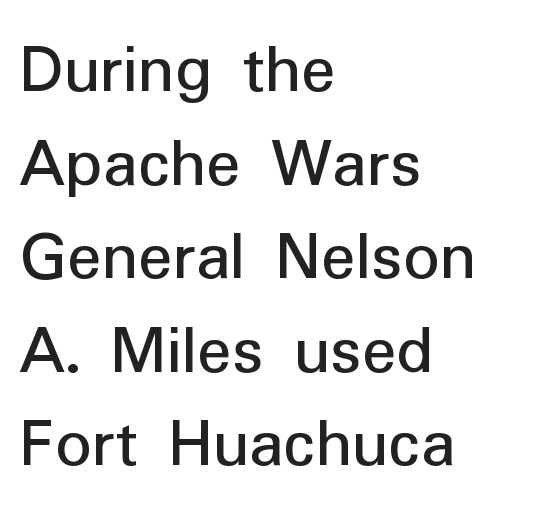
The image shows 72 px regular-weight sans-serif type, upright; set left-aligned, normal line spacing (1.3x), normal letter spacing, not underlined; low stroke contrast and a medium x-height.
